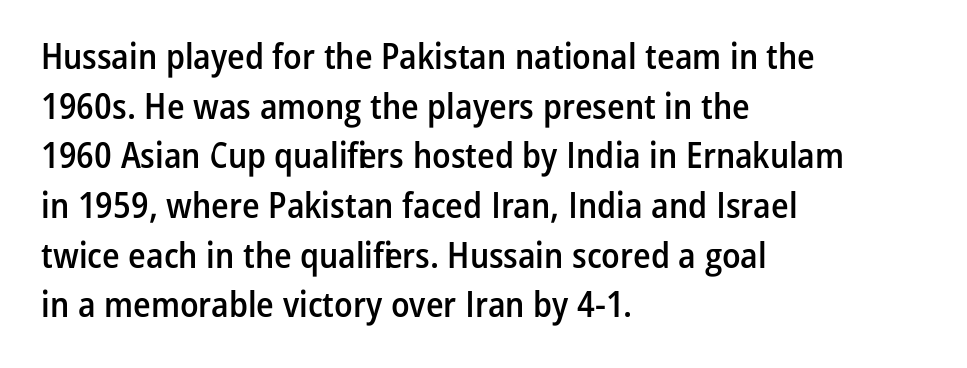
Serif or sans? Sans — the stroke terminals are bare. Emphasis by weight is partial: semibold. Quick note: interline space is typical. The glyphs are unaccompanied by any horizontal stroke below them. The lines in this sample share a left origin and differ only in where they stop. The passage shown is typed in a proportional face where columns would drift.
